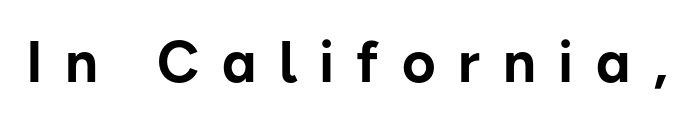
Q: Is the text bold? A: Yes.
Q: Is the text italic (slanted)? A: No, it is upright.
Q: Is the typeface a serif or a sans-serif typeface? A: Sans-serif.
Q: Is the text underlined? A: No.
Q: Is the spacing between letters normal or unusually wide? A: Unusually wide.
Q: Width (condensed, normal, or wide)? A: Normal.
Q: Stroke contrast? A: Low.
Q: x-height? A: Medium.
Q: Monospaced? A: No.
